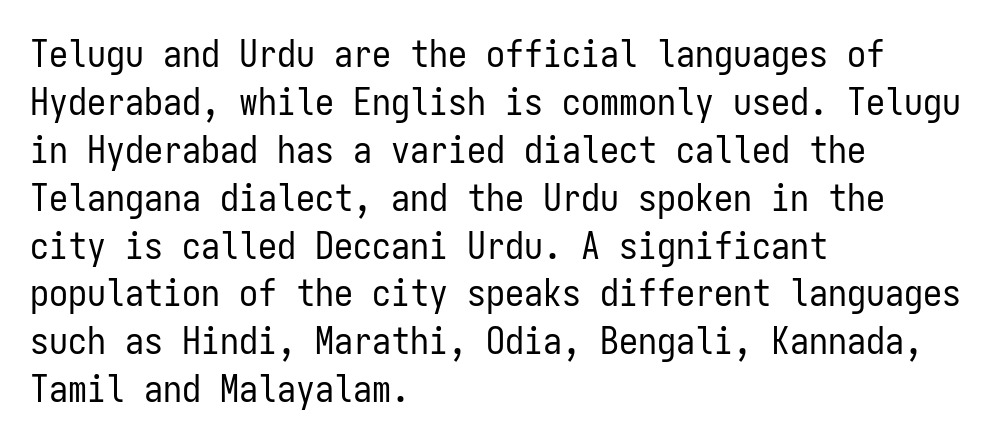
The image shows 38 px regular-weight, condensed sans-serif type, upright, monospaced; set left-aligned, normal line spacing (1.26x), normal letter spacing, not underlined; low stroke contrast and a medium x-height.
